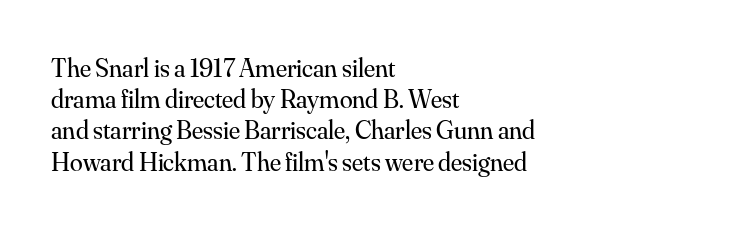
The image shows 26 px text type, upright; set left-aligned, line spacing 1.2x, normal letter spacing, not underlined.
